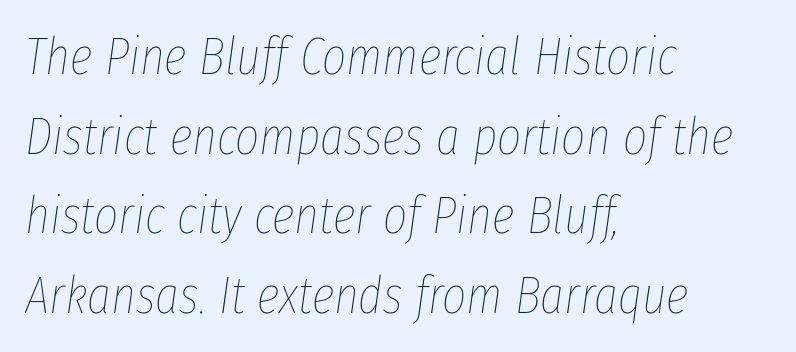
The image shows 52 px thin, condensed type, italic (leaning right); set left-aligned, normal line spacing (1.53x), normal letter spacing, not underlined; low stroke contrast and a medium x-height.
